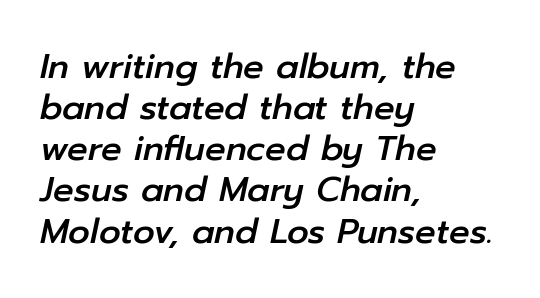
{"italic": "yes", "lean": "right", "slant_degrees": 12, "width": "normal", "stroke_contrast": "low", "x_height": "medium", "monospaced": "no", "underline": "no", "align": "left", "line_spacing_ratio": 1.21, "letter_spacing": "normal", "letter_spacing_em": 0.0, "glyph_px": 34}
